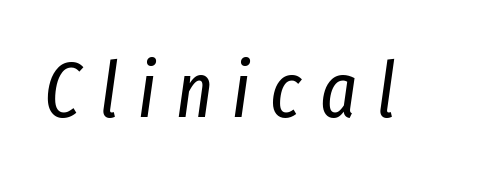
The image shows 78 px regular-weight, condensed type, italic (leaning right); set unusually wide letter spacing (+0.25 em), not underlined; low stroke contrast and a medium x-height.
